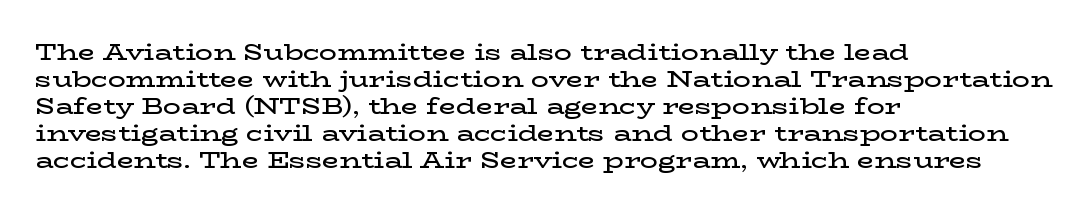
The gap between lines stays unmarked. Casual observation: everything's shoved over to the left. The glyphs have the mass of a demibold cut, below bold. The lettering stays uniformly vertical, giving the passage a roman look. Honestly, the letter spacing is just normal — you wouldn't notice it.
